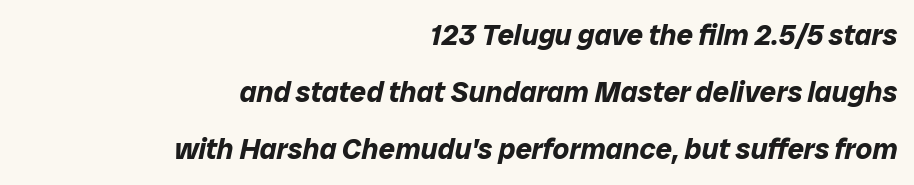
{"italic": "yes", "lean": "right", "slant_degrees": 12, "bold": "yes", "weight": "bold", "width": "normal", "stroke_contrast": "low", "x_height": "medium", "monospaced": "no", "underline": "no", "align": "right", "line_spacing": "loose", "line_spacing_ratio": 1.97, "letter_spacing": "normal", "letter_spacing_em": 0.0, "glyph_px": 29}
